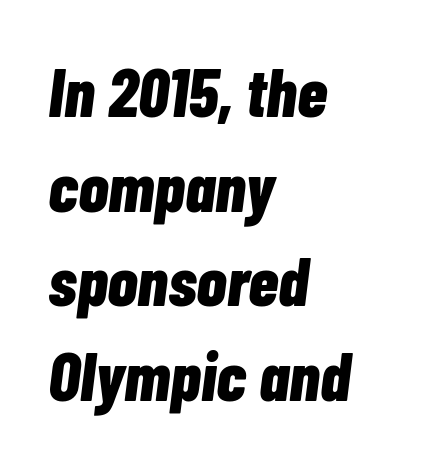
A typesetter would call this proportional, since set widths differ per character. Casual observation: everything's shoved over to the left. Glance below the letters and you will spot only blank space. Normally led — the rows are evenly, conventionally spaced. Does extra space separate the letters? No, they use regular spacing. The axis of the letterforms is tilted away from vertical.
